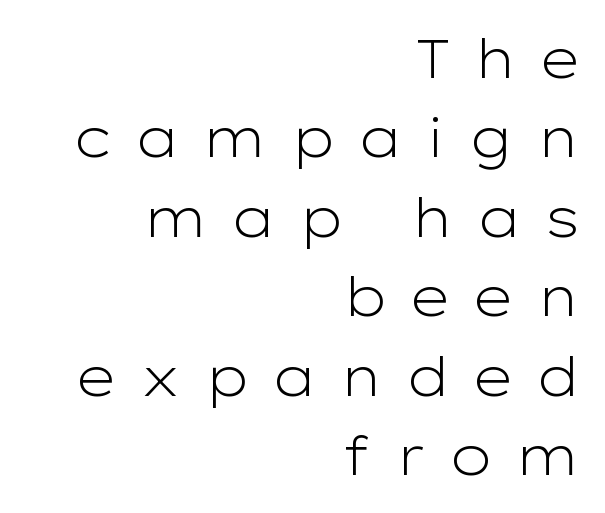
Casual observation: everything's shoved over to the right. The passage shown is not underscored anywhere. The lines sit at an ordinary, default distance from one another. Rendered with straight, roman letterforms.
